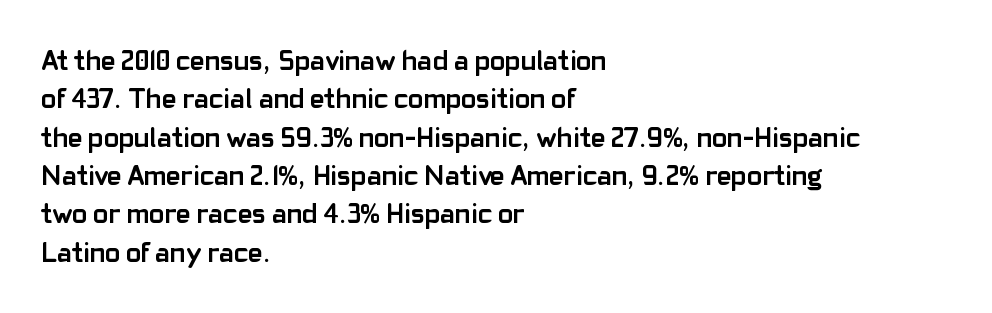
Q: Is the text bold? A: Yes.
Q: Is the text italic (slanted)? A: No, it is upright.
Q: Is the typeface a serif or a sans-serif typeface? A: Sans-serif.
Q: Is the text underlined? A: No.
Q: How is the paragraph aligned? A: Left-aligned.
Q: Is the spacing between letters normal or unusually wide? A: Normal.
Q: Is the spacing between lines tight, normal or loose? A: Normal.
Q: Width (condensed, normal, or wide)? A: Normal.
Q: Stroke contrast? A: Low.
Q: x-height? A: Medium.
Q: Monospaced? A: No.
